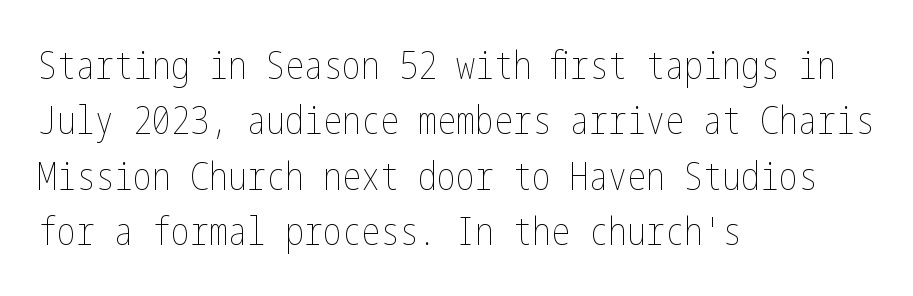
Q: Is the text bold? A: No.
Q: Is the text italic (slanted)? A: No, it is upright.
Q: Is the text underlined? A: No.
Q: How is the paragraph aligned? A: Left-aligned.
Q: Is the spacing between letters normal or unusually wide? A: Normal.
Q: Is the spacing between lines tight, normal or loose? A: Normal.
Q: Width (condensed, normal, or wide)? A: Condensed.
Q: Stroke contrast? A: Low.
Q: x-height? A: Medium.
